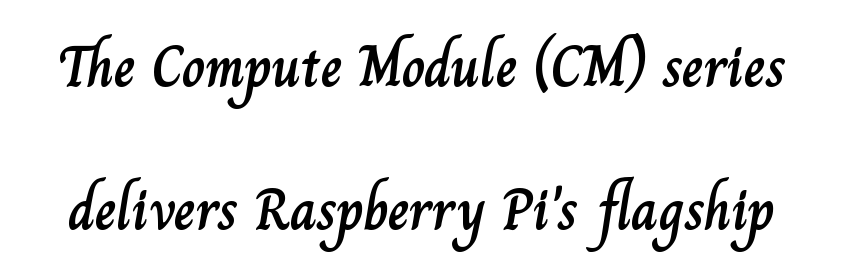
{"width": "normal", "stroke_contrast": "low", "x_height": "small", "monospaced": "no", "underline": "no", "line_spacing": "loose", "line_spacing_ratio": 2.46, "letter_spacing": "normal", "letter_spacing_em": 0.0, "glyph_px": 58}
